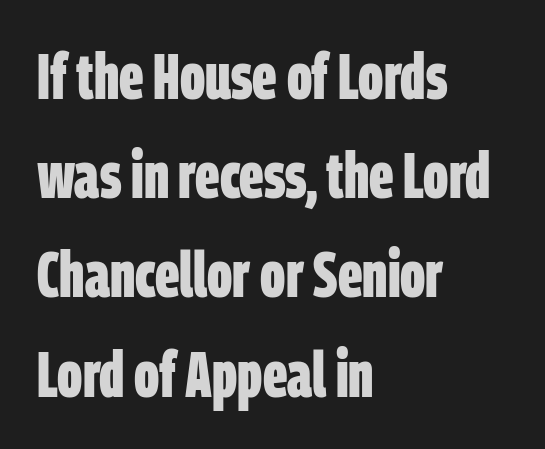
Clear beneath every line of the passage. The passage is arranged the way most books set body copy — flush left. Spacing between characters is what you'd get straight out of the box. Weight check: bold — yes, fully.
